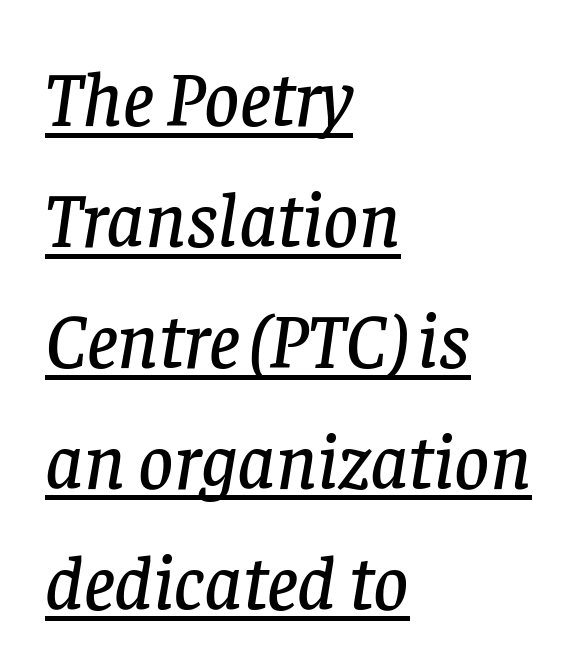
Old-style or modern, the face here clearly has serifs. One-word summary of the alignment: left. The letters advance in unequal steps, a hallmark of proportional type. Spacing between characters is what you'd get straight out of the box. A normal amount of white space separates one row of letters from the next.
